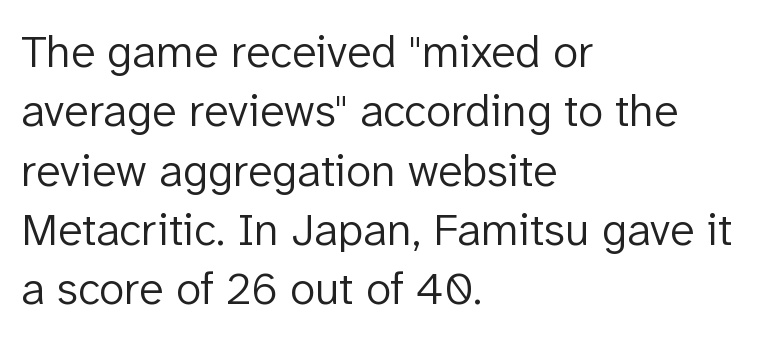
The image shows 46 px light sans-serif type, upright; set left-aligned, normal line spacing (1.29x), normal letter spacing, not underlined; low stroke contrast and a medium x-height.
